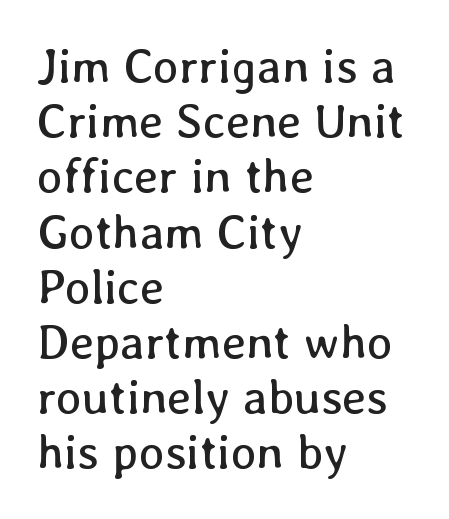
{"italic": "no", "bold": "no", "weight": "regular", "width": "normal", "stroke_contrast": "low", "x_height": "medium", "monospaced": "no", "underline": "no", "align": "left", "line_spacing": "tight", "line_spacing_ratio": 1.15, "letter_spacing": "normal", "letter_spacing_em": 0.0, "glyph_px": 48}
